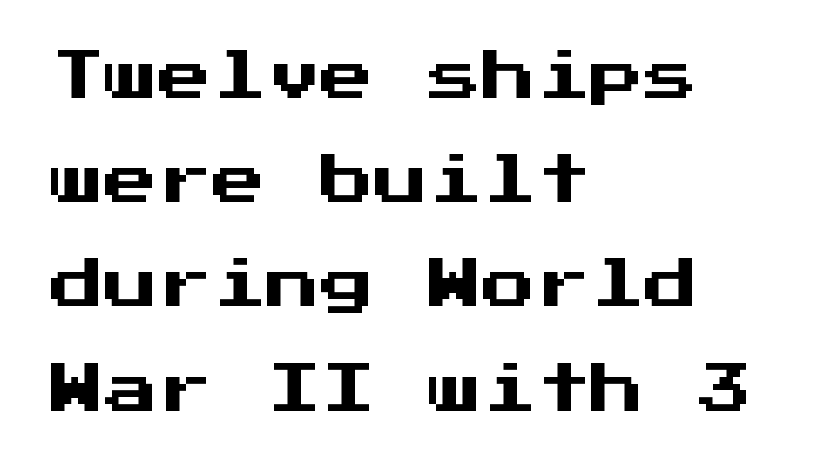
This rendering leaves character spacing at its baseline value. A great deal of white space separates one row of letters from the next. Every character here occupies the same horizontal width, giving the sample a typewriter-like rhythm. The area under the type is left untouched.
